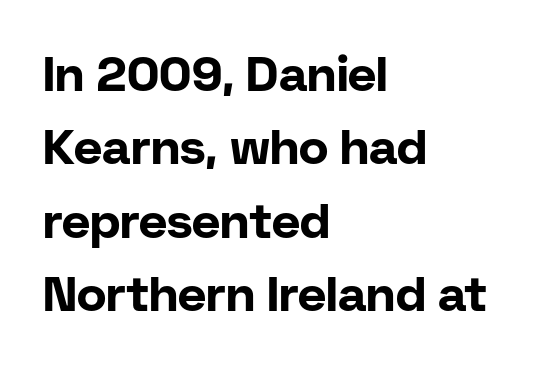
Q: Is the text bold? A: Yes.
Q: Is the text italic (slanted)? A: No, it is upright.
Q: Is the typeface a serif or a sans-serif typeface? A: Sans-serif.
Q: Is the text underlined? A: No.
Q: How is the paragraph aligned? A: Left-aligned.
Q: Is the spacing between letters normal or unusually wide? A: Normal.
Q: Is the spacing between lines tight, normal or loose? A: Normal.
Q: Width (condensed, normal, or wide)? A: Normal.
Q: Stroke contrast? A: Low.
Q: x-height? A: Medium.
Q: Monospaced? A: No.
